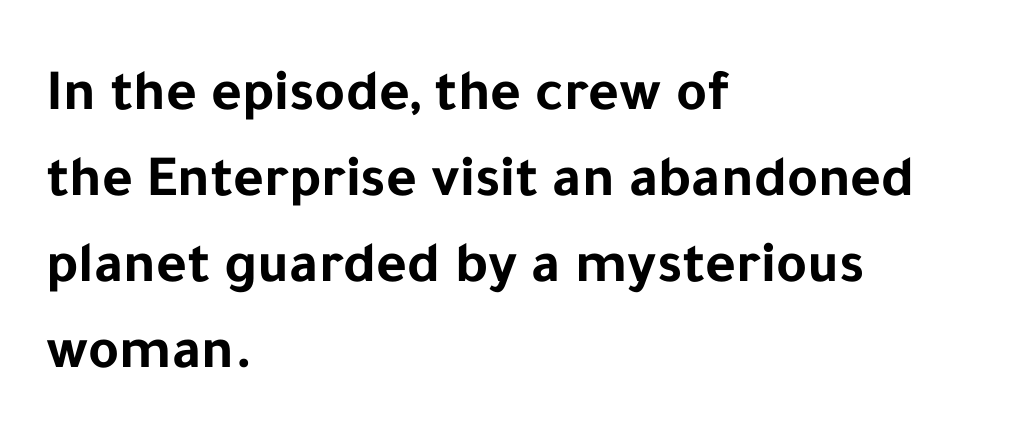
The image shows 59 px bold sans-serif type, upright; set left-aligned, normal line spacing (1.46x), normal letter spacing, not underlined; low stroke contrast and a medium x-height.
